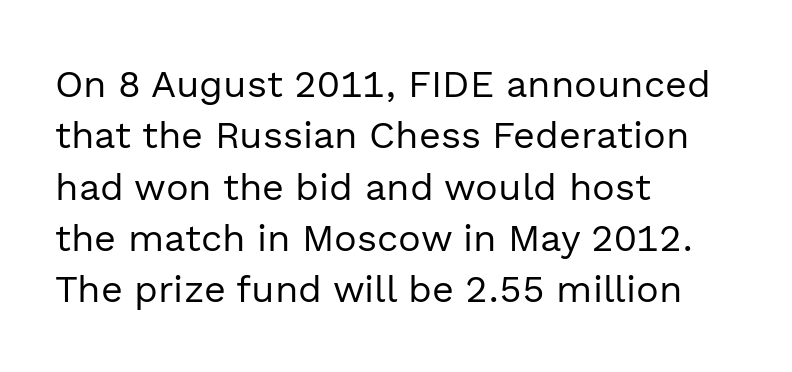
The image shows 38 px regular-weight sans-serif type, upright; set left-aligned, normal line spacing (1.35x), normal letter spacing, not underlined; a medium x-height.
